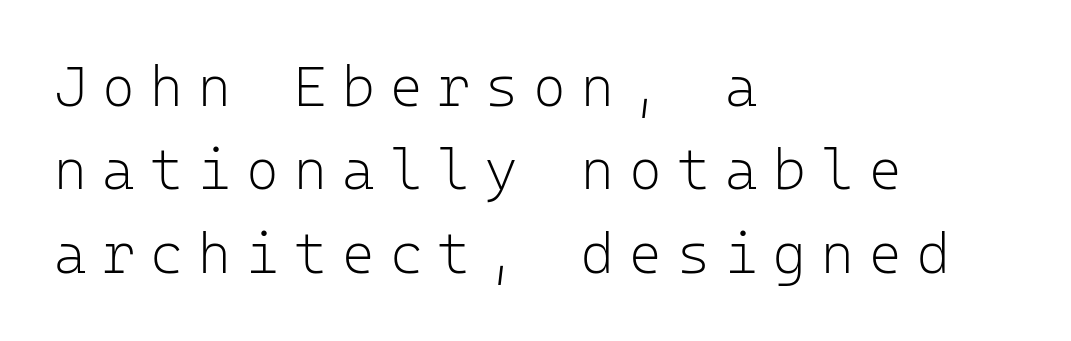
Q: Is the text bold? A: No.
Q: Is the text italic (slanted)? A: No, it is upright.
Q: Is the typeface a serif or a sans-serif typeface? A: Sans-serif.
Q: Is the text underlined? A: No.
Q: How is the paragraph aligned? A: Left-aligned.
Q: Is the spacing between letters normal or unusually wide? A: Unusually wide.
Q: Is the spacing between lines tight, normal or loose? A: Normal.
Q: Width (condensed, normal, or wide)? A: Normal.
Q: Stroke contrast? A: Low.
Q: x-height? A: Medium.
Q: Monospaced? A: Yes.
